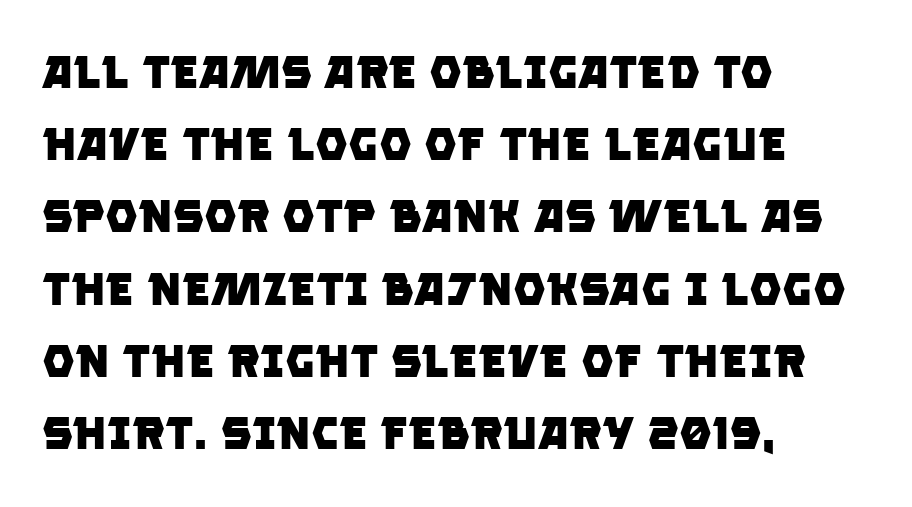
{"serif": "no", "bold": "yes", "weight": "heavy", "width": "normal", "stroke_contrast": "low", "x_height": "large", "monospaced": "no", "underline": "no", "align": "left", "line_spacing": "normal", "line_spacing_ratio": 1.57, "letter_spacing": "normal", "letter_spacing_em": 0.0, "glyph_px": 46}
